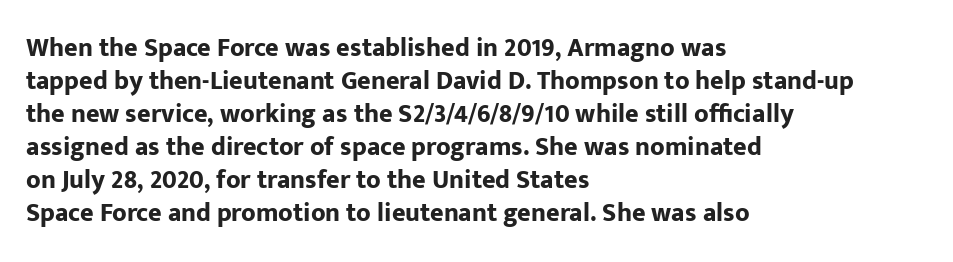
The leading is moderate, giving the passage an even texture. A dark, heavy texture on the line: the type is bold. Descenders hang freely into open space. Letter spacing: default. Notice how the passage keeps a crisp vertical edge on the left only. This is roman type, the default non-slanted kind.
